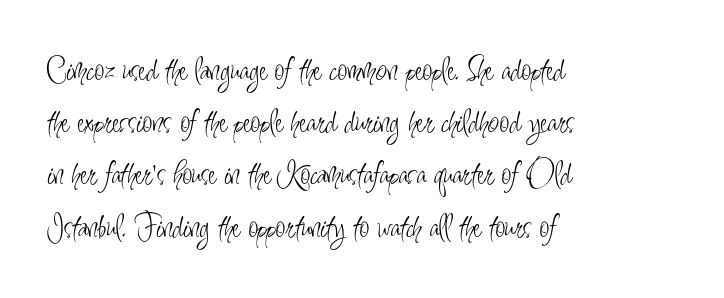
The passage is arranged the way most books set body copy — flush left. Typographically, this falls in the sans-serif category. A typesetter would call this proportional, since set widths differ per character. Stems here are at most as thick as an everyday book face. Inter-character spacing is left at the font's built-in metrics.
